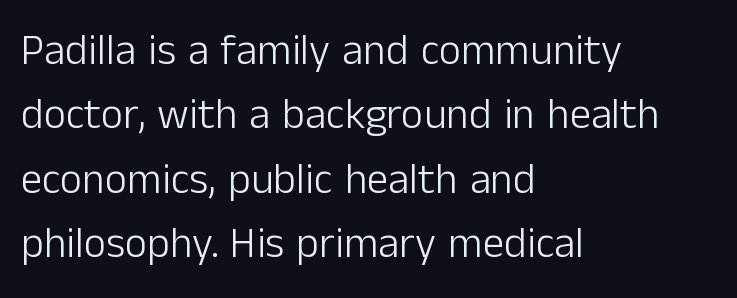
{"serif": "no", "italic": "no", "bold": "no", "weight": "light", "width": "normal", "stroke_contrast": "low", "x_height": "medium", "monospaced": "no", "underline": "no", "align": "left", "line_spacing": "normal", "line_spacing_ratio": 1.5, "letter_spacing": "normal", "letter_spacing_em": 0.0, "glyph_px": 43}
